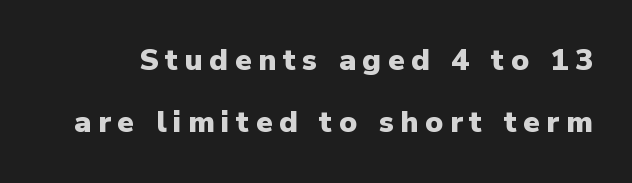
Summary of vertical rhythm: relaxed, with wide interline spacing. Tall strokes in this sample are plumb rather than angled. Check the space under the baseline: it is left empty. Typographic density is high because the face is bold. Nope, no serifs anywhere on these letters.
